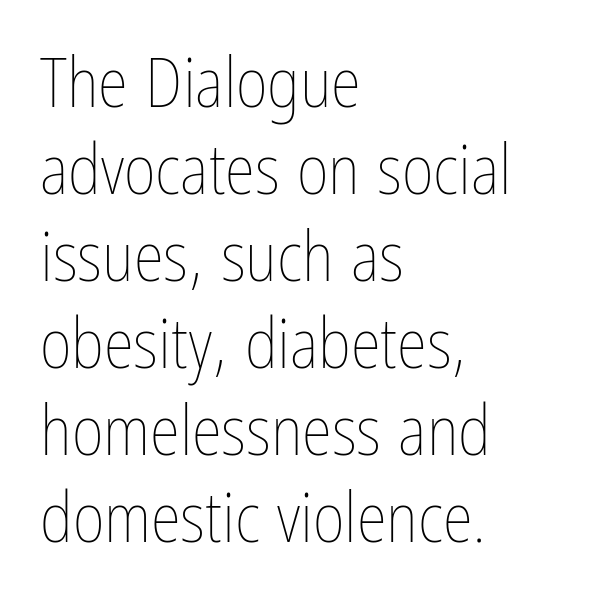
{"italic": "no", "bold": "no", "weight": "thin", "width": "condensed", "stroke_contrast": "low", "x_height": "medium", "monospaced": "no", "underline": "no", "align": "left", "line_spacing": "normal", "line_spacing_ratio": 1.26, "letter_spacing": "normal", "letter_spacing_em": 0.0, "glyph_px": 69}
